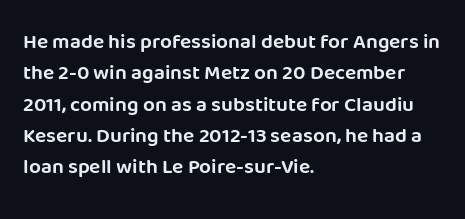
Q: Is the text italic (slanted)? A: No, it is upright.
Q: Is the text underlined? A: No.
Q: How is the paragraph aligned? A: Left-aligned.
Q: Is the spacing between letters normal or unusually wide? A: Normal.
Q: Is the spacing between lines tight, normal or loose? A: Normal.
